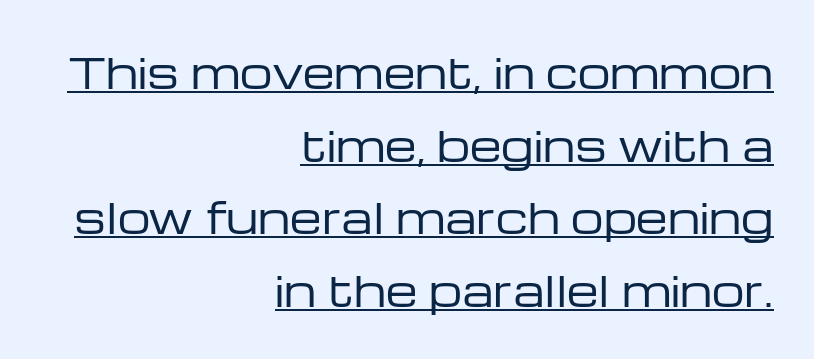
The face used here is proportionally spaced, like ordinary book or web type. Layout note: lines flush right. These glyphs show unthickened strokes, regular width or finer. In terms of posture, this sample is upright.
